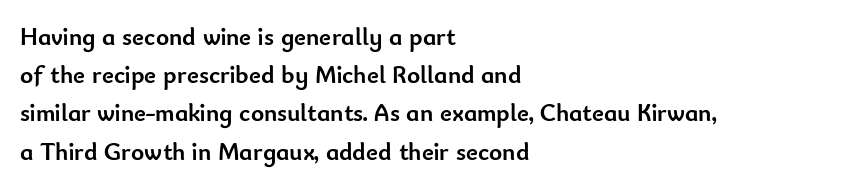
{"italic": "no", "bold": "yes", "underline": "no", "align": "left", "line_spacing": "normal", "line_spacing_ratio": 1.53, "letter_spacing": "normal", "letter_spacing_em": 0.0, "glyph_px": 25}
